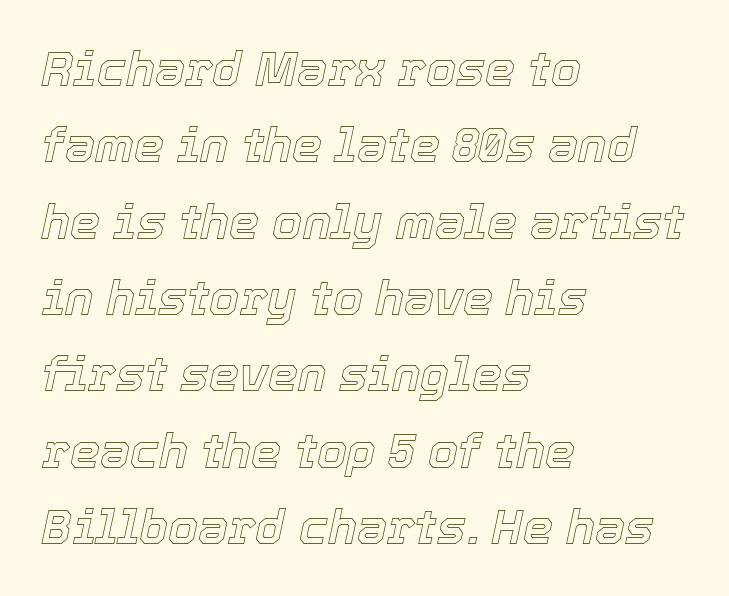
The image shows 48 px text type, italic (leaning right); set left-aligned, normal line spacing (1.59x), normal letter spacing, not underlined; a medium x-height.
